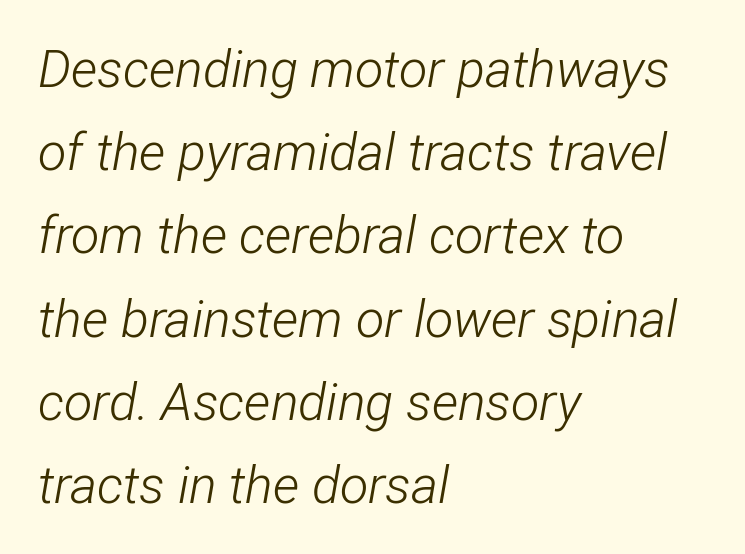
Q: Is the text bold? A: No.
Q: Is the text italic (slanted)? A: Yes, it leans right by about 12 degrees.
Q: Is the text underlined? A: No.
Q: How is the paragraph aligned? A: Left-aligned.
Q: Is the spacing between letters normal or unusually wide? A: Normal.
Q: Is the spacing between lines tight, normal or loose? A: Normal.
Q: Width (condensed, normal, or wide)? A: Condensed.
Q: Stroke contrast? A: Low.
Q: x-height? A: Medium.
Q: Monospaced? A: No.
